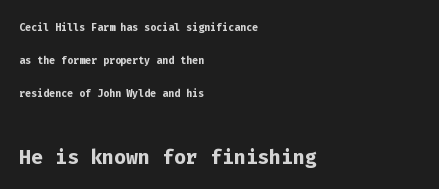
Q: Is the text bold? A: Yes.
Q: Is the text italic (slanted)? A: No, it is upright.
Q: Is the typeface a serif or a sans-serif typeface? A: Sans-serif.
Q: Is the text underlined? A: No.
Q: How is the paragraph aligned? A: Left-aligned.
Q: Is the spacing between letters normal or unusually wide? A: Normal.
Q: Is the spacing between lines tight, normal or loose? A: Loose.
Q: Which block of text is set in a larger size, the first (top) or the second (bottom)? A: The second (bottom) one.
Q: Width (condensed, normal, or wide)? A: Normal.
Q: Stroke contrast? A: Low.
Q: x-height? A: Medium.
Q: Monospaced? A: Yes.
